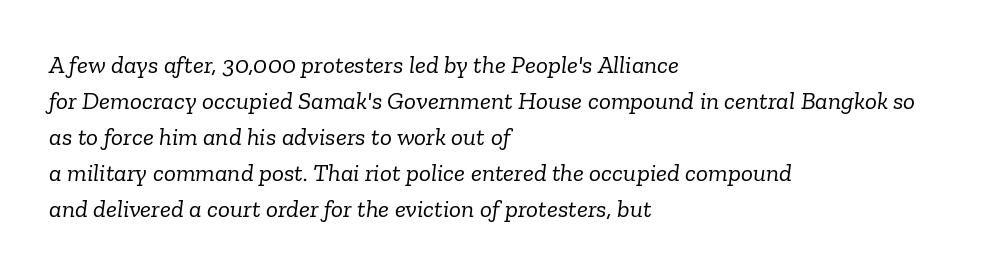
Q: Is the text bold? A: No.
Q: Is the text italic (slanted)? A: Yes, it leans right by about 6 degrees.
Q: Is the text underlined? A: No.
Q: How is the paragraph aligned? A: Left-aligned.
Q: Is the spacing between letters normal or unusually wide? A: Normal.
Q: Is the spacing between lines tight, normal or loose? A: Normal.
